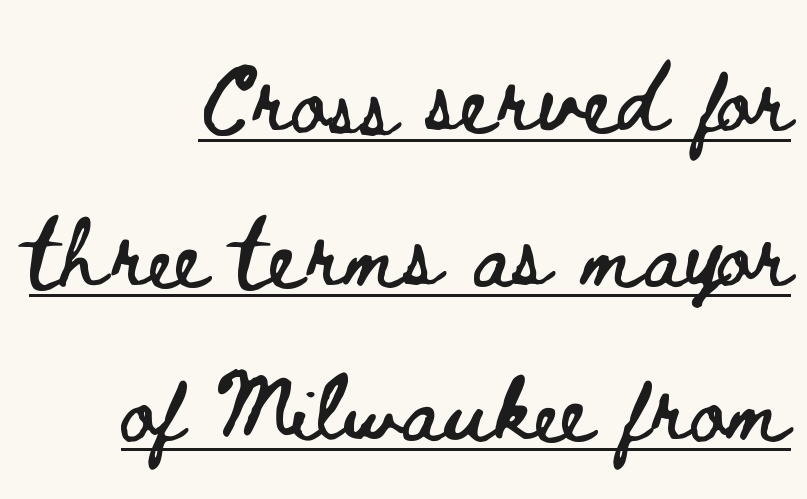
{"width": "wide", "stroke_contrast": "low", "x_height": "small", "monospaced": "no", "underline": "yes", "align": "right", "line_spacing": "loose", "line_spacing_ratio": 2.24, "letter_spacing": "normal", "letter_spacing_em": 0.0, "glyph_px": 69}
